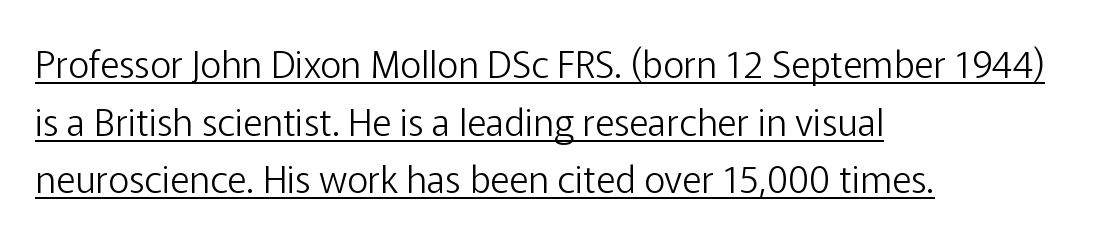
Q: Is the text bold? A: No.
Q: Is the text italic (slanted)? A: No, it is upright.
Q: Is the typeface a serif or a sans-serif typeface? A: Sans-serif.
Q: Is the text underlined? A: Yes.
Q: How is the paragraph aligned? A: Left-aligned.
Q: Is the spacing between letters normal or unusually wide? A: Normal.
Q: Is the spacing between lines tight, normal or loose? A: Normal.
Q: Width (condensed, normal, or wide)? A: Normal.
Q: Stroke contrast? A: Low.
Q: x-height? A: Medium.
Q: Monospaced? A: No.
